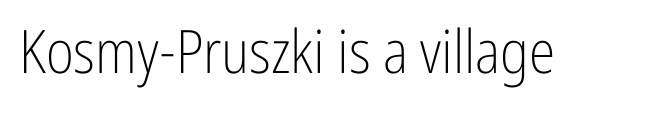
Q: Is the text bold? A: No.
Q: Is the text italic (slanted)? A: No, it is upright.
Q: Is the typeface a serif or a sans-serif typeface? A: Sans-serif.
Q: Is the text underlined? A: No.
Q: Is the spacing between letters normal or unusually wide? A: Normal.
Q: Width (condensed, normal, or wide)? A: Condensed.
Q: Stroke contrast? A: Low.
Q: x-height? A: Medium.
Q: Monospaced? A: No.
